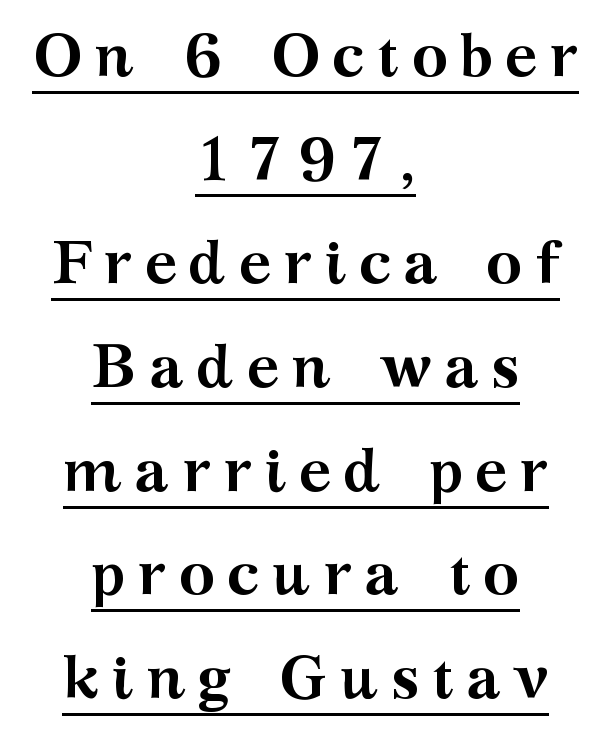
Characters follow at a spacing far wider than the type designer built in. The passage is arranged like a title page — every line centered. The glyphs in this specimen are seriffed. Is this a fixed-width face? No — the glyphs have proportional, varying widths.
